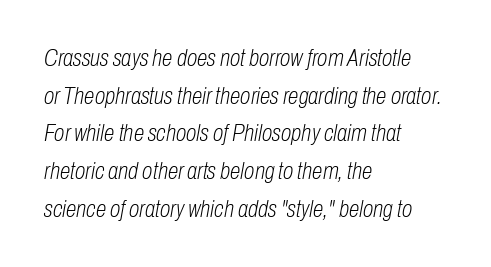
Q: Is the text bold? A: No.
Q: Is the text italic (slanted)? A: Yes, it leans right by about 10 degrees.
Q: Is the text underlined? A: No.
Q: How is the paragraph aligned? A: Left-aligned.
Q: Is the spacing between letters normal or unusually wide? A: Normal.
Q: Is the spacing between lines tight, normal or loose? A: Normal.
